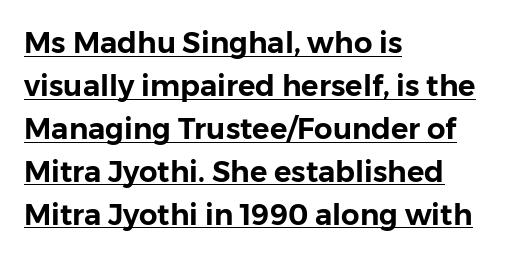
Q: Is the text italic (slanted)? A: No, it is upright.
Q: Is the typeface a serif or a sans-serif typeface? A: Sans-serif.
Q: Is the text underlined? A: Yes.
Q: How is the paragraph aligned? A: Left-aligned.
Q: Is the spacing between letters normal or unusually wide? A: Normal.
Q: Is the spacing between lines tight, normal or loose? A: Normal.
Q: Width (condensed, normal, or wide)? A: Normal.
Q: Stroke contrast? A: Low.
Q: x-height? A: Medium.
Q: Monospaced? A: No.
